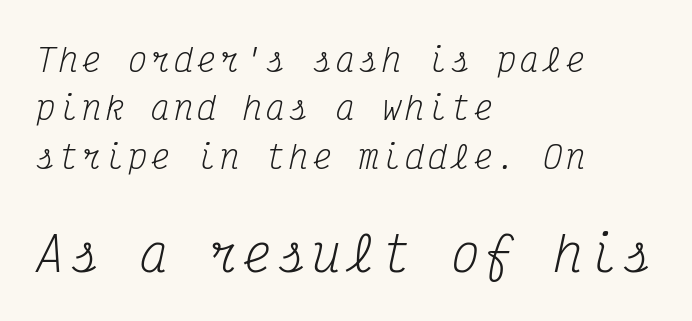
Q: Is the text bold? A: No.
Q: Is the text italic (slanted)? A: Yes, it leans right by about 12 degrees.
Q: Is the typeface a serif or a sans-serif typeface? A: Serif.
Q: Is the text underlined? A: No.
Q: How is the paragraph aligned? A: Left-aligned.
Q: Is the spacing between lines tight, normal or loose? A: Normal.
Q: Which block of text is set in a larger size, the first (top) or the second (bottom)? A: The second (bottom) one.
Q: Width (condensed, normal, or wide)? A: Condensed.
Q: Stroke contrast? A: Medium.
Q: x-height? A: Medium.
Q: Monospaced? A: Yes.
